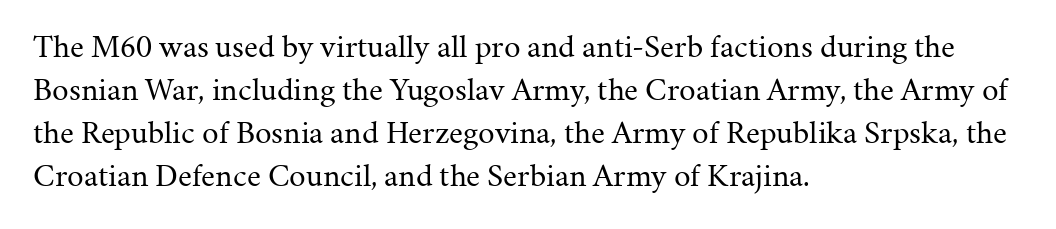
Unbolded letterforms with no extra heft. The type family on display is of the serif kind. Teacher's note: observe the even left margin — that is flush-left alignment. The face used here is proportionally spaced, like ordinary book or web type.
